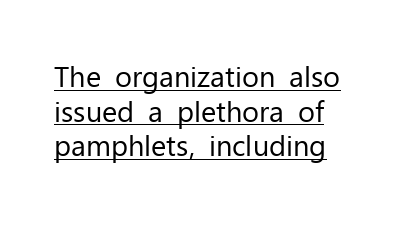
Q: Is the text bold? A: No.
Q: Is the text italic (slanted)? A: No, it is upright.
Q: Is the typeface a serif or a sans-serif typeface? A: Sans-serif.
Q: Is the text underlined? A: Yes.
Q: How is the paragraph aligned? A: Left-aligned.
Q: Is the spacing between letters normal or unusually wide? A: Normal.
Q: Width (condensed, normal, or wide)? A: Normal.
Q: Stroke contrast? A: Low.
Q: x-height? A: Medium.
Q: Monospaced? A: No.
